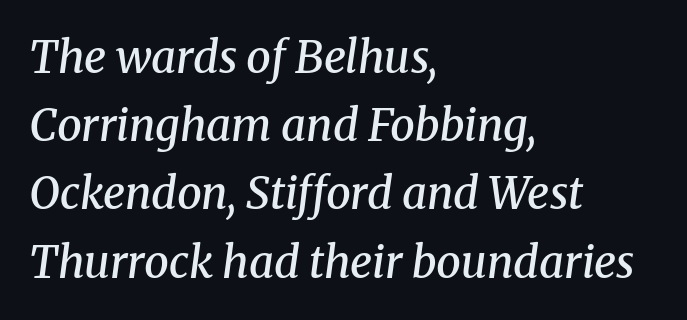
Q: Is the text bold? A: Semi-bold.
Q: Is the text italic (slanted)? A: Yes, it leans right by about 8 degrees.
Q: Is the typeface a serif or a sans-serif typeface? A: Serif.
Q: Is the text underlined? A: No.
Q: How is the paragraph aligned? A: Left-aligned.
Q: Is the spacing between letters normal or unusually wide? A: Normal.
Q: Is the spacing between lines tight, normal or loose? A: Normal.
Q: Width (condensed, normal, or wide)? A: Normal.
Q: Stroke contrast? A: Medium.
Q: x-height? A: Medium.
Q: Monospaced? A: No.
